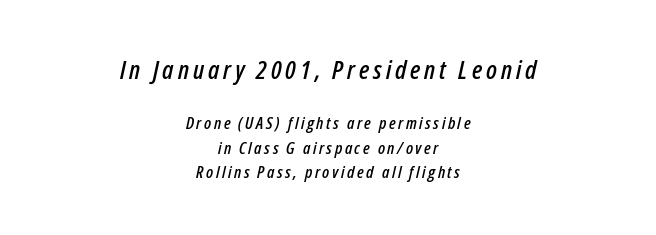
Q: Is the text italic (slanted)? A: Yes, it leans right by about 12 degrees.
Q: Is the text underlined? A: No.
Q: How is the paragraph aligned? A: Centered.
Q: Is the spacing between lines tight, normal or loose? A: Normal.
Q: Which block of text is set in a larger size, the first (top) or the second (bottom)? A: The first (top) one.
